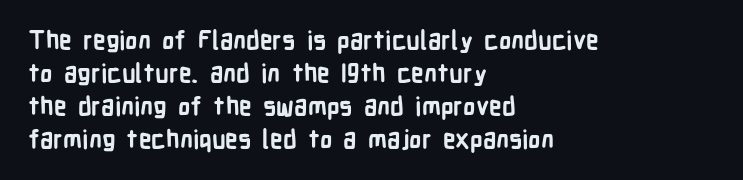
A full-strength bold gives these letters their thick strokes. The gaps between neighbouring characters are ordinary and unremarkable. The lines sit at an ordinary, default distance from one another. Descender tails drop into unmarked territory.
